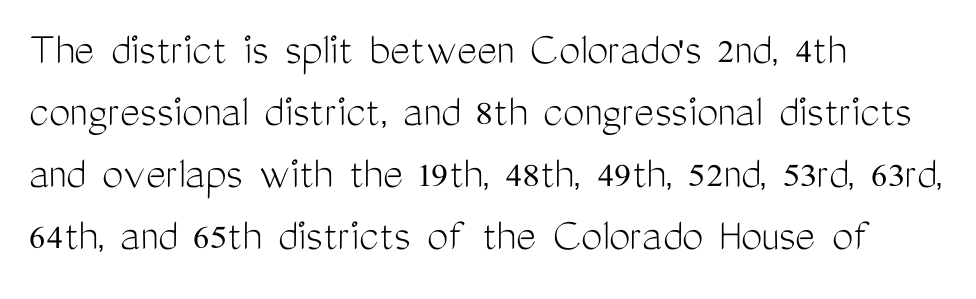
{"serif": "no", "italic": "no", "bold": "no", "weight": "light", "width": "condensed", "stroke_contrast": "medium", "x_height": "medium", "monospaced": "no", "underline": "no", "align": "left", "line_spacing": "normal", "line_spacing_ratio": 1.29, "letter_spacing": "normal", "letter_spacing_em": 0.0, "glyph_px": 48}
